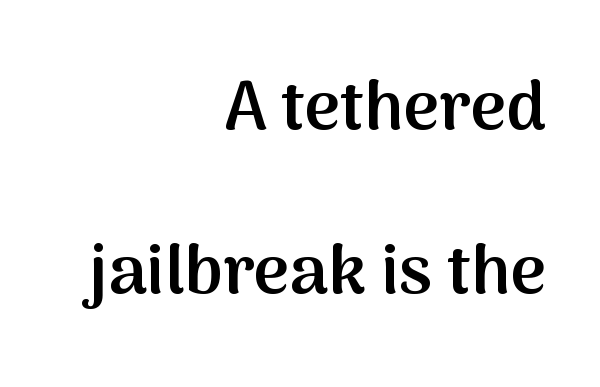
I'd describe the lettering as semibold — firm but not a full bold. The axis of the letterforms is exactly vertical. The rendering anchors every line to the right-hand side. The rendering uses natural spacing where letterforms have individual widths. If you measured baseline to baseline, you'd find a long distance.
